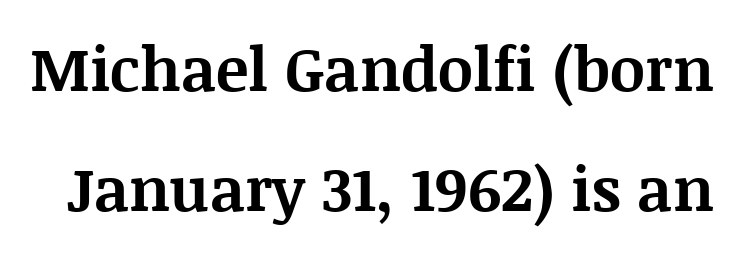
Q: Is the text bold? A: Yes.
Q: Is the text italic (slanted)? A: No, it is upright.
Q: Is the typeface a serif or a sans-serif typeface? A: Serif.
Q: Is the text underlined? A: No.
Q: Is the spacing between letters normal or unusually wide? A: Normal.
Q: Is the spacing between lines tight, normal or loose? A: Loose.
Q: Width (condensed, normal, or wide)? A: Normal.
Q: Stroke contrast? A: Medium.
Q: x-height? A: Large.
Q: Monospaced? A: No.
